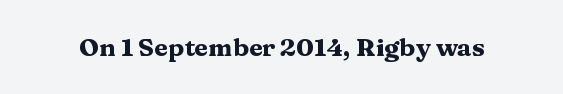
The image shows 25 px bold type, upright; set normal letter spacing, not underlined.
